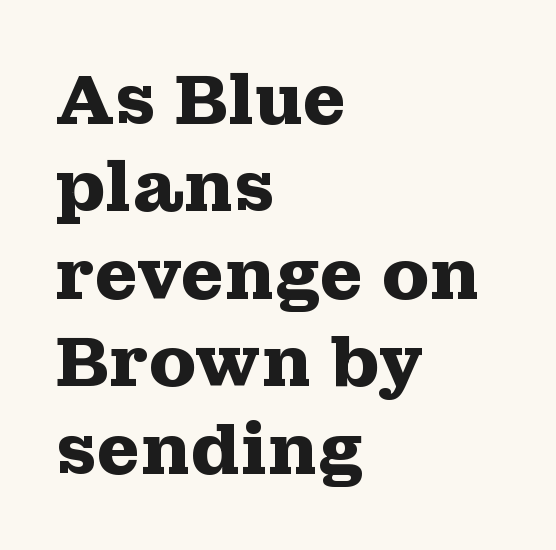
Quick note: interline space is typical. Character widths vary here, with narrow letters taking less room than wide ones. Stroke terminals: seriffed. These lines were composed using upright roman letters. A dark, heavy texture on the line: the type is bold. This rendering leaves character spacing at its baseline value.
